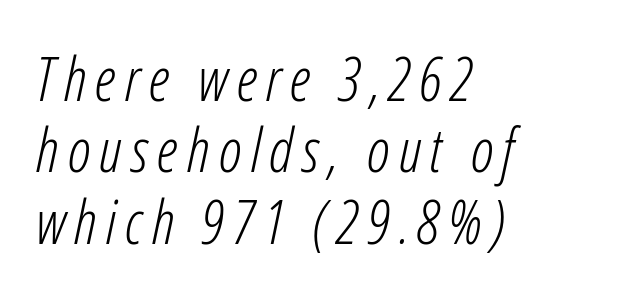
The image shows 60 px light, condensed type, italic (leaning right); set left-aligned, line spacing 1.19x, not underlined; low stroke contrast and a medium x-height.
